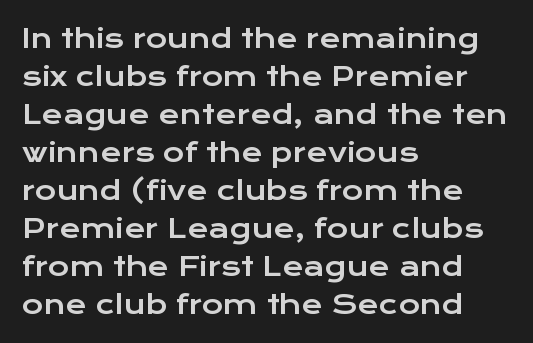
{"italic": "no", "underline": "no", "align": "left", "line_spacing": "normal", "line_spacing_ratio": 1.46, "letter_spacing": "normal", "letter_spacing_em": 0.0, "glyph_px": 26}
